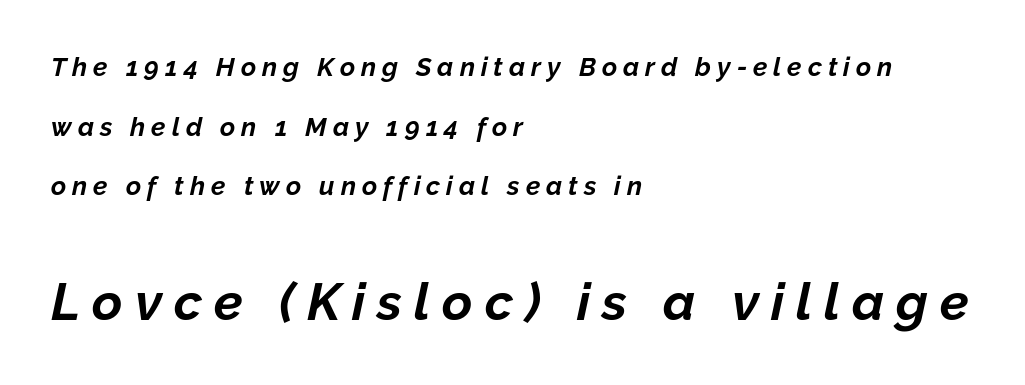
Q: Is the text bold? A: Yes.
Q: Is the text italic (slanted)? A: Yes, it leans right by about 12 degrees.
Q: Is the text underlined? A: No.
Q: How is the paragraph aligned? A: Left-aligned.
Q: Is the spacing between letters normal or unusually wide? A: Unusually wide.
Q: Is the spacing between lines tight, normal or loose? A: Loose.
Q: Which block of text is set in a larger size, the first (top) or the second (bottom)? A: The second (bottom) one.
Q: Width (condensed, normal, or wide)? A: Normal.
Q: Stroke contrast? A: Low.
Q: x-height? A: Medium.
Q: Monospaced? A: No.
